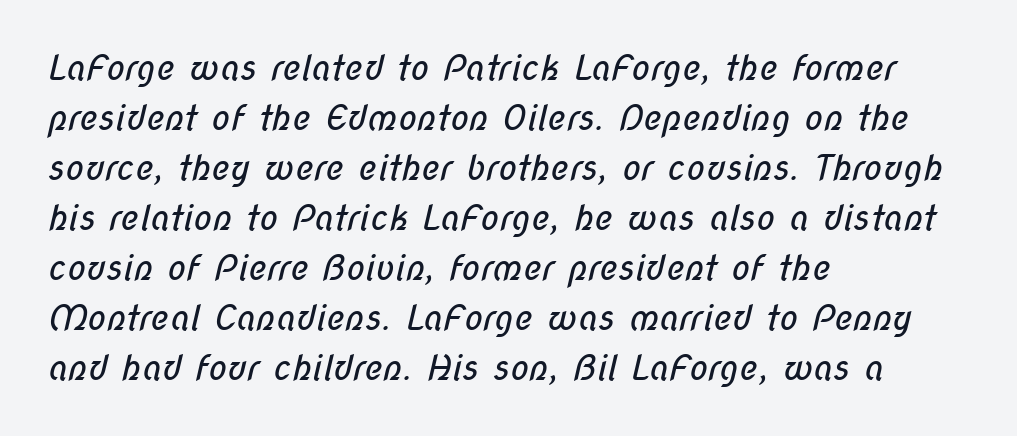
The image shows 35 px regular-weight, condensed sans-serif type; set left-aligned, normal line spacing (1.43x), normal letter spacing, not underlined; low stroke contrast and a medium x-height.
